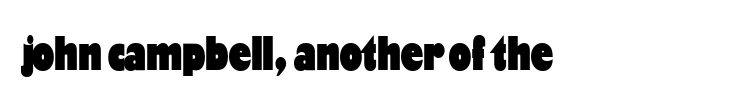
{"serif": "no", "italic": "no", "bold": "yes", "weight": "heavy", "width": "condensed", "stroke_contrast": "low", "x_height": "medium", "monospaced": "no", "underline": "no", "letter_spacing": "normal", "letter_spacing_em": 0.0, "glyph_px": 49}
